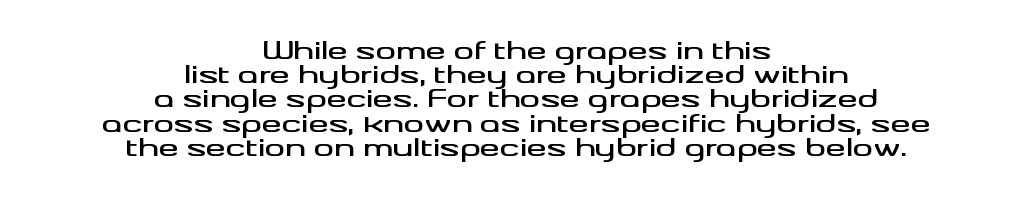
The horizontal fit of the characters is conventional and even. No word sits above an underline. The paragraph has two soft edges and a firm central axis. Vertical strokes here are truly vertical. Regarding leading, the lines here are crowded together.
